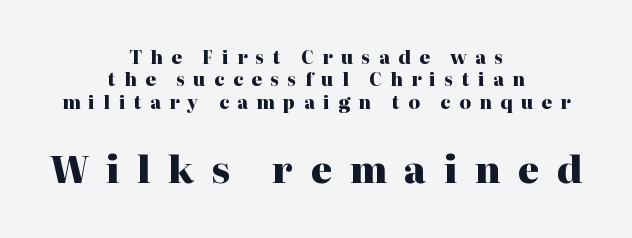
Q: Is the text bold? A: Yes.
Q: Is the text italic (slanted)? A: No, it is upright.
Q: Is the typeface a serif or a sans-serif typeface? A: Serif.
Q: Is the text underlined? A: No.
Q: How is the paragraph aligned? A: Centered.
Q: Is the spacing between letters normal or unusually wide? A: Unusually wide.
Q: Is the spacing between lines tight, normal or loose? A: Normal.
Q: Which block of text is set in a larger size, the first (top) or the second (bottom)? A: The second (bottom) one.
Q: Width (condensed, normal, or wide)? A: Normal.
Q: Stroke contrast? A: High.
Q: x-height? A: Medium.
Q: Monospaced? A: No.
